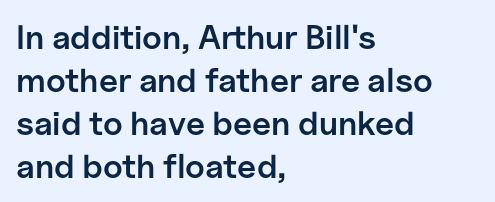
{"serif": "no", "italic": "no", "bold": "semi", "weight": "semibold", "width": "normal", "stroke_contrast": "low", "x_height": "medium", "monospaced": "no", "underline": "no", "align": "left", "line_spacing": "normal", "line_spacing_ratio": 1.26, "letter_spacing": "normal", "letter_spacing_em": 0.0, "glyph_px": 34}
